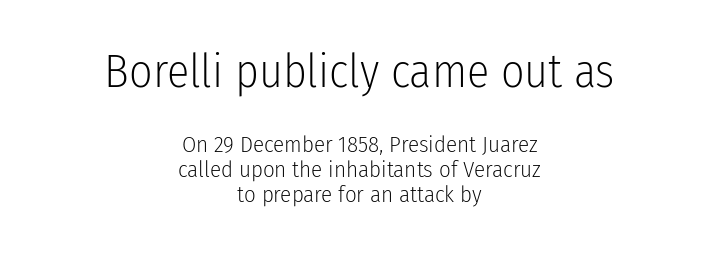
In terms of posture, this sample is upright. Character widths vary here, with narrow letters taking less room than wide ones. Look at the bottom of the vertical strokes: they stop flat, with no serifs. How are the letters spaced? Ordinarily, with no added tracking. Type size steps down from the first block to the second. A light-to-regular cut is what we see here.
